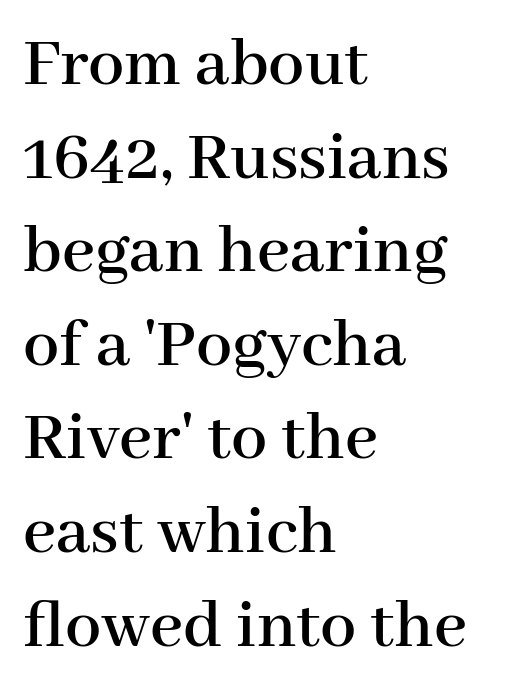
Q: Is the text italic (slanted)? A: No, it is upright.
Q: Is the typeface a serif or a sans-serif typeface? A: Serif.
Q: Is the text underlined? A: No.
Q: How is the paragraph aligned? A: Left-aligned.
Q: Is the spacing between letters normal or unusually wide? A: Normal.
Q: Is the spacing between lines tight, normal or loose? A: Normal.
Q: Width (condensed, normal, or wide)? A: Normal.
Q: Stroke contrast? A: High.
Q: x-height? A: Medium.
Q: Monospaced? A: No.
